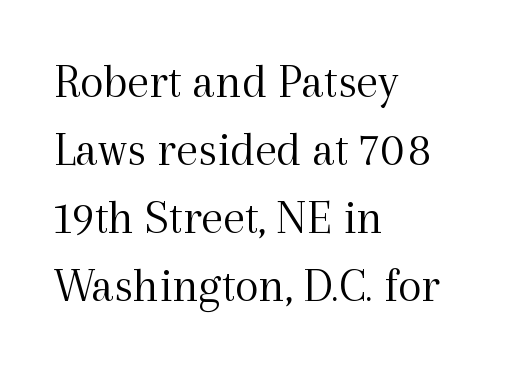
You could not count columns in this text — the font is proportionally spaced. The lines are quadded left. Notice how descenders clear the ascenders below comfortably — that's standard leading. Quick note: underline off. Each letter's strokes conclude with small projecting serifs. The characters are drawn with everyday or finer stroke widths.
